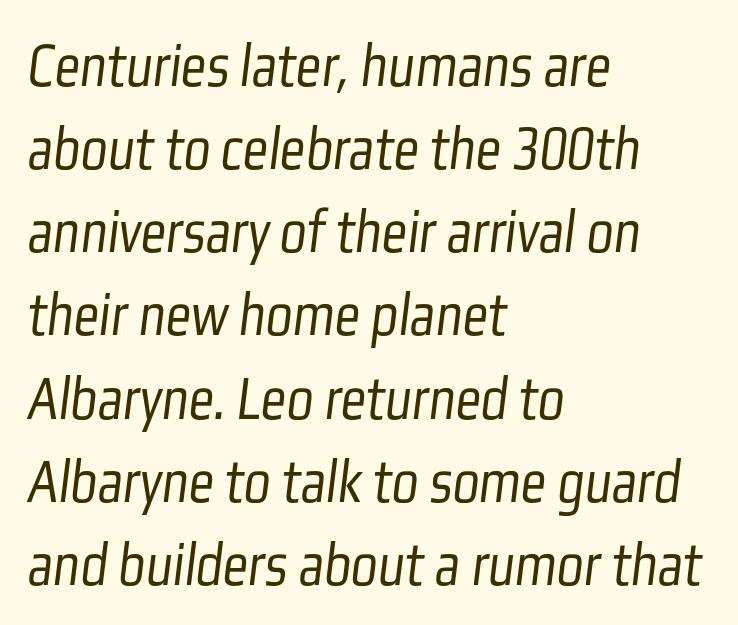
The image shows 63 px light, condensed sans-serif type; set left-aligned, normal line spacing (1.32x), normal letter spacing, not underlined; low stroke contrast and a medium x-height.
